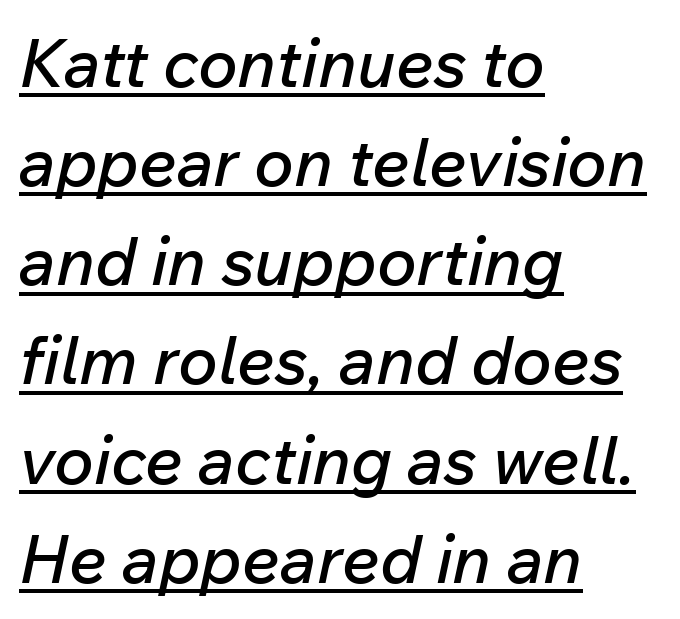
{"italic": "yes", "lean": "right", "slant_degrees": 12, "width": "normal", "stroke_contrast": "low", "x_height": "medium", "monospaced": "no", "underline": "yes", "align": "left", "line_spacing": "normal", "line_spacing_ratio": 1.48, "letter_spacing": "normal", "letter_spacing_em": 0.0, "glyph_px": 67}
